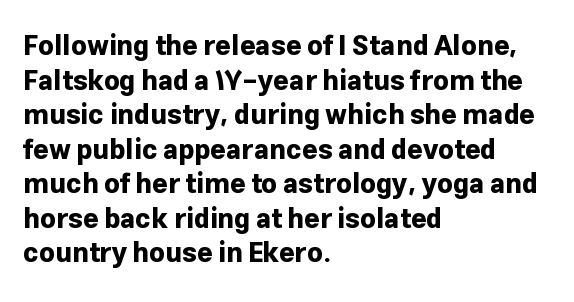
The image shows 27 px bold type, upright; set left-aligned, normal line spacing (1.28x), normal letter spacing, not underlined.
